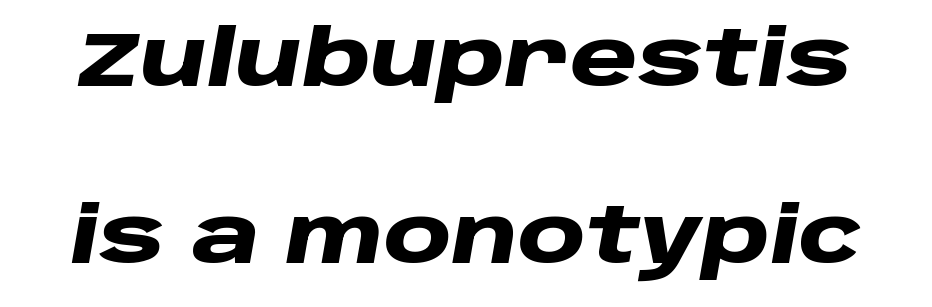
Glyph-to-glyph distance matches everyday printed text. Interline gaps are noticeably wide in this sample. The text carries the slant typical of an italic or oblique font. Each row of text sits above clean, open space. You could not count columns in this text — the font is proportionally spaced.
